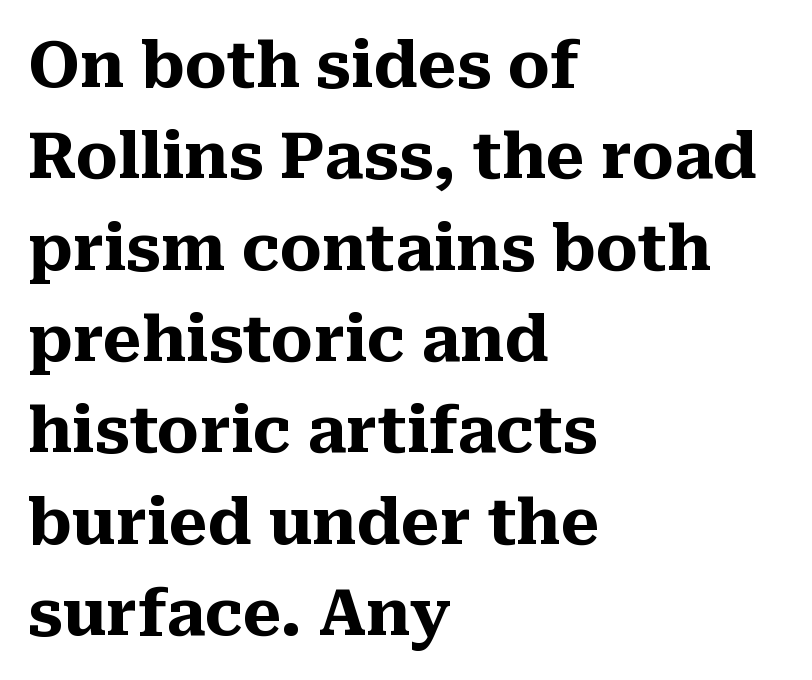
{"serif": "yes", "italic": "no", "bold": "yes", "weight": "heavy", "width": "normal", "stroke_contrast": "medium", "x_height": "medium", "monospaced": "no", "underline": "no", "align": "left", "line_spacing": "normal", "line_spacing_ratio": 1.45, "letter_spacing": "normal", "letter_spacing_em": 0.0, "glyph_px": 63}
